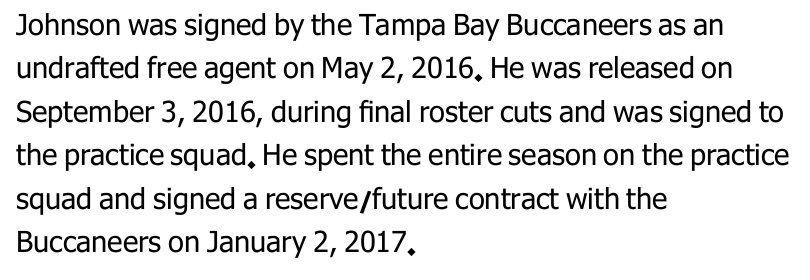
The image shows 29 px regular-weight sans-serif type, upright; set left-aligned, normal line spacing (1.5x), normal letter spacing, not underlined; low stroke contrast and a medium x-height.
